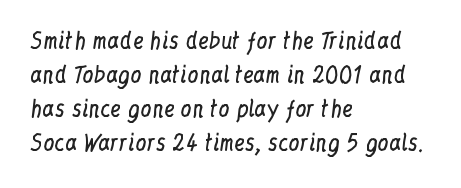
{"bold": "no", "underline": "no", "align": "left", "line_spacing": "normal", "line_spacing_ratio": 1.55, "letter_spacing": "normal", "letter_spacing_em": 0.0, "glyph_px": 22}
